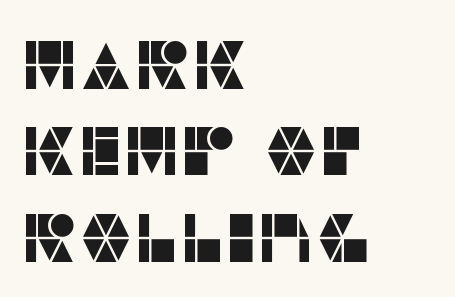
The image shows 68 px sans-serif type, upright; set left-aligned, normal line spacing (1.27x), normal letter spacing, not underlined; low stroke contrast and a large x-height.
